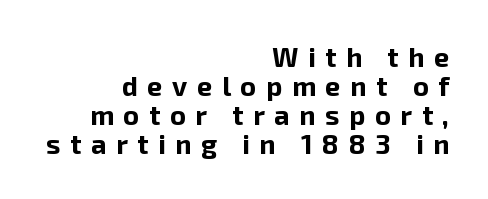
The image shows 27 px bold type, upright; set right-aligned, tight line spacing (1.07x), unusually wide letter spacing (+0.36 em), not underlined.
